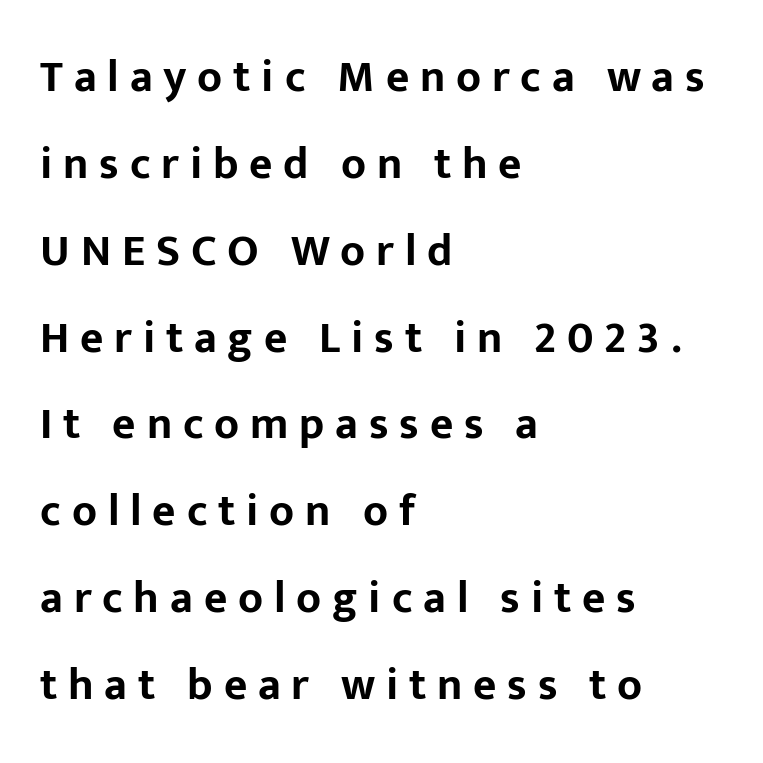
{"serif": "no", "italic": "no", "bold": "yes", "weight": "bold", "width": "normal", "stroke_contrast": "low", "x_height": "medium", "monospaced": "no", "underline": "no", "align": "left", "line_spacing": "loose", "line_spacing_ratio": 1.93, "letter_spacing": "wide", "letter_spacing_em": 0.24, "glyph_px": 45}
